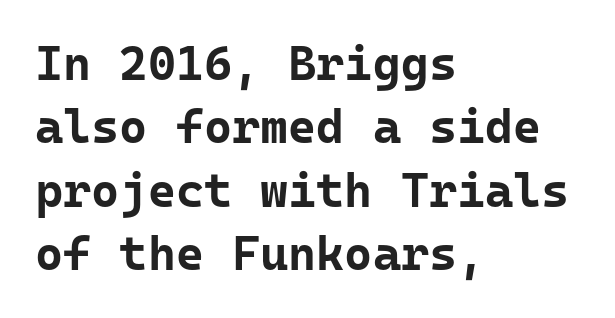
Q: Is the text bold? A: Yes.
Q: Is the text italic (slanted)? A: No, it is upright.
Q: Is the typeface a serif or a sans-serif typeface? A: Sans-serif.
Q: Is the text underlined? A: No.
Q: How is the paragraph aligned? A: Left-aligned.
Q: Is the spacing between letters normal or unusually wide? A: Normal.
Q: Is the spacing between lines tight, normal or loose? A: Normal.
Q: Width (condensed, normal, or wide)? A: Normal.
Q: Stroke contrast? A: Low.
Q: x-height? A: Medium.
Q: Monospaced? A: Yes.
